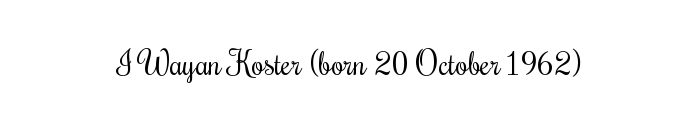
{"serif": "yes", "bold": "no", "weight": "regular", "width": "condensed", "stroke_contrast": "medium", "x_height": "small", "monospaced": "no", "underline": "no", "letter_spacing": "normal", "letter_spacing_em": 0.0, "glyph_px": 32}
